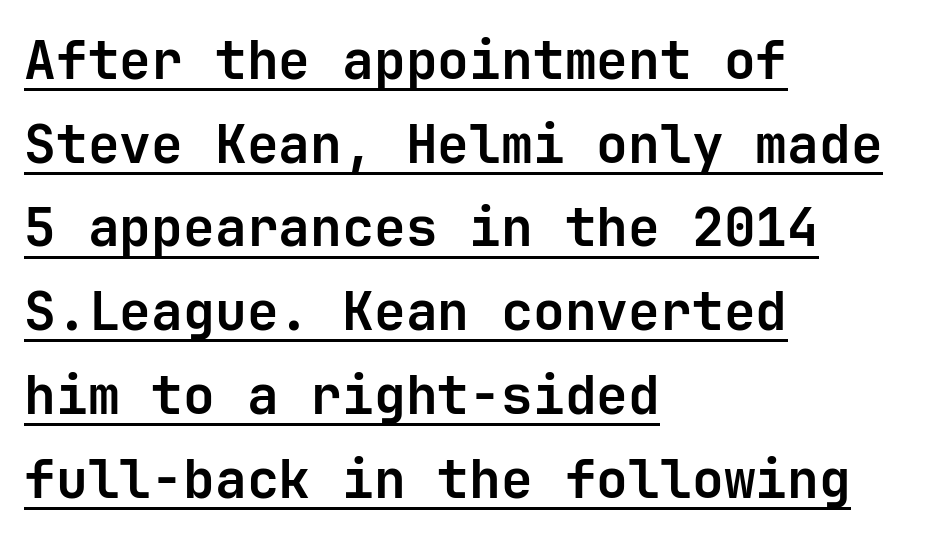
Q: Is the text bold? A: Yes.
Q: Is the text italic (slanted)? A: No, it is upright.
Q: Is the typeface a serif or a sans-serif typeface? A: Sans-serif.
Q: Is the text underlined? A: Yes.
Q: How is the paragraph aligned? A: Left-aligned.
Q: Is the spacing between letters normal or unusually wide? A: Normal.
Q: Is the spacing between lines tight, normal or loose? A: Normal.
Q: Width (condensed, normal, or wide)? A: Normal.
Q: Stroke contrast? A: Low.
Q: x-height? A: Medium.
Q: Monospaced? A: Yes.
